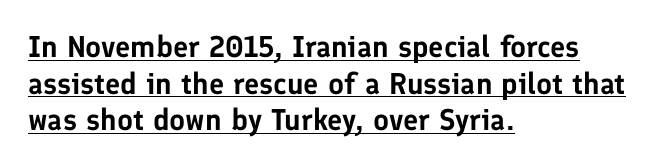
The image shows 30 px sans-serif type, upright; set left-aligned, line spacing 1.22x, normal letter spacing, underlined; low stroke contrast and a medium x-height.
